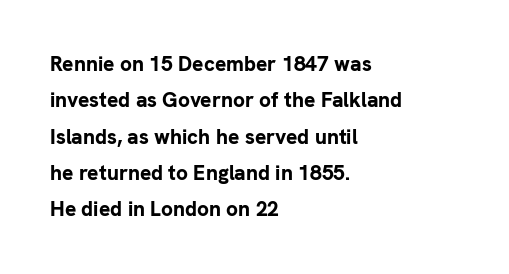
{"italic": "no", "bold": "yes", "underline": "no", "align": "left", "line_spacing_ratio": 1.73, "letter_spacing": "normal", "letter_spacing_em": 0.0, "glyph_px": 21}
